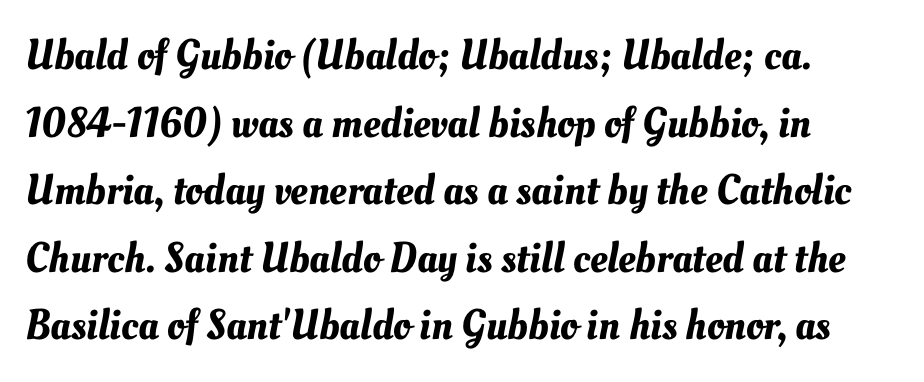
Q: Is the text underlined? A: No.
Q: How is the paragraph aligned? A: Left-aligned.
Q: Is the spacing between letters normal or unusually wide? A: Normal.
Q: Is the spacing between lines tight, normal or loose? A: Normal.
Q: Width (condensed, normal, or wide)? A: Normal.
Q: Stroke contrast? A: Medium.
Q: x-height? A: Small.
Q: Monospaced? A: No.
